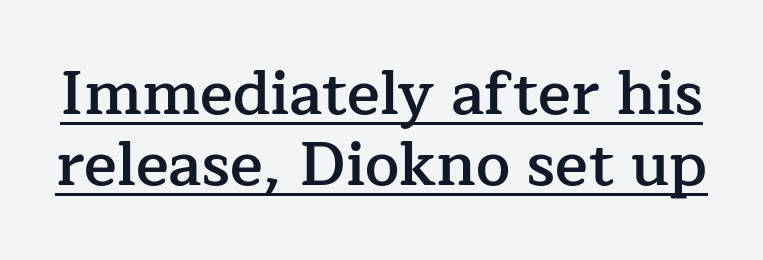
The image shows 61 px semibold serif type, upright; set line spacing 1.17x, normal letter spacing, underlined; low stroke contrast and a medium x-height.
